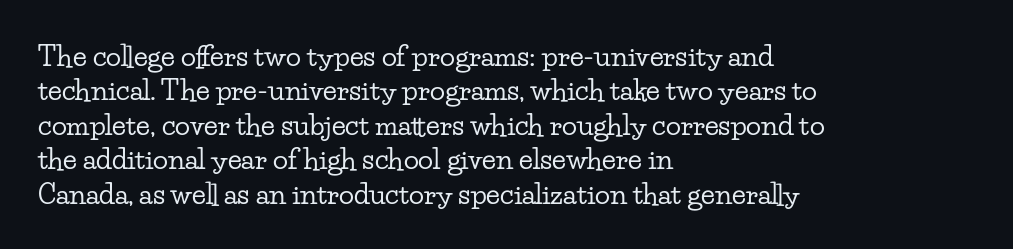
Looks like regular typesetting: each glyph gets only the width it needs. The lettering holds an erect, upright posture throughout. Nothing unusual about the tracking: characters are spaced as the font intends. Unmarked baselines from the first word to the last.
